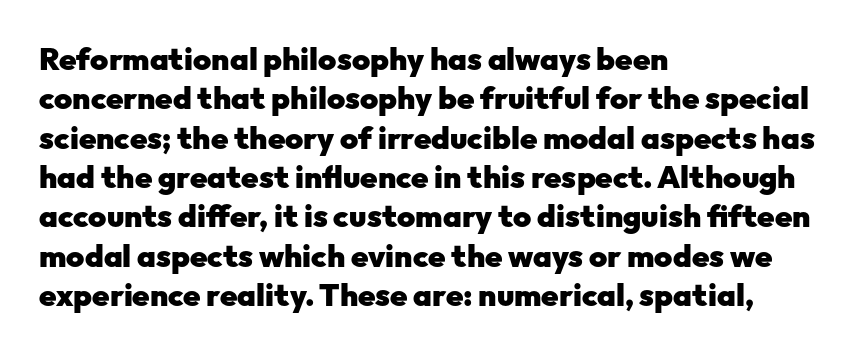
Characters remain perfectly vertical along every line. What stands out about the letter spacing? Nothing — it is the standard amount. Leftover space on each line is placed entirely after the last word. The string is rendered with underlining switched off. Typographically, this falls in the sans-serif category. The rows are spaced the way most documents space them.
